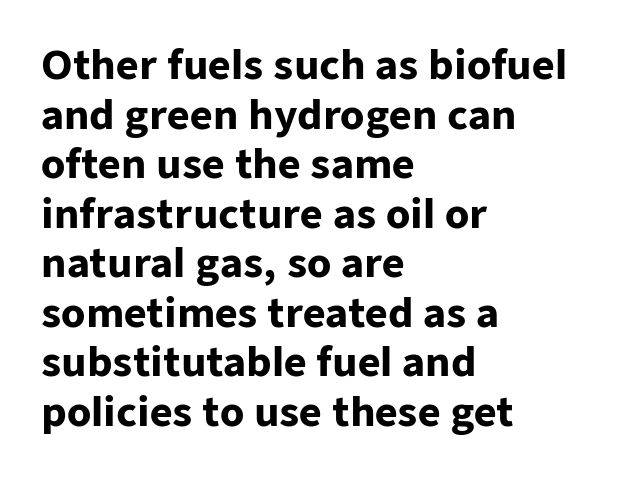
Q: Is the text bold? A: Yes.
Q: Is the text italic (slanted)? A: No, it is upright.
Q: Is the typeface a serif or a sans-serif typeface? A: Sans-serif.
Q: Is the text underlined? A: No.
Q: How is the paragraph aligned? A: Left-aligned.
Q: Is the spacing between letters normal or unusually wide? A: Normal.
Q: Is the spacing between lines tight, normal or loose? A: Normal.
Q: Width (condensed, normal, or wide)? A: Normal.
Q: Stroke contrast? A: Low.
Q: x-height? A: Medium.
Q: Monospaced? A: No.
